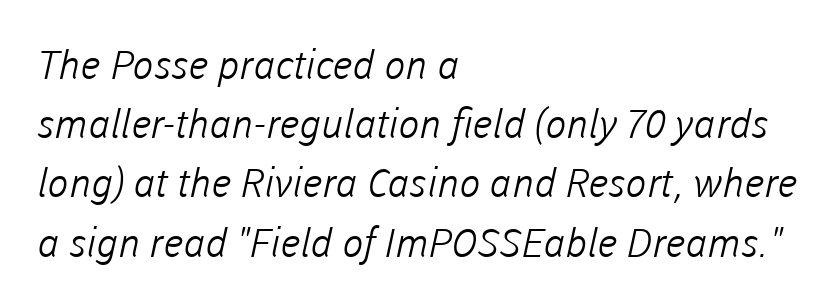
The image shows 40 px light sans-serif type; set left-aligned, normal line spacing (1.48x), normal letter spacing, not underlined; low stroke contrast and a medium x-height.
